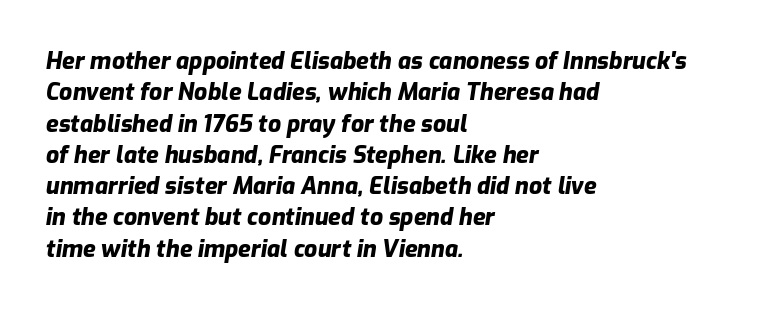
{"italic": "yes", "lean": "right", "slant_degrees": 9, "bold": "yes", "underline": "no", "align": "left", "line_spacing": "normal", "line_spacing_ratio": 1.36, "letter_spacing": "normal", "letter_spacing_em": 0.0, "glyph_px": 23}
